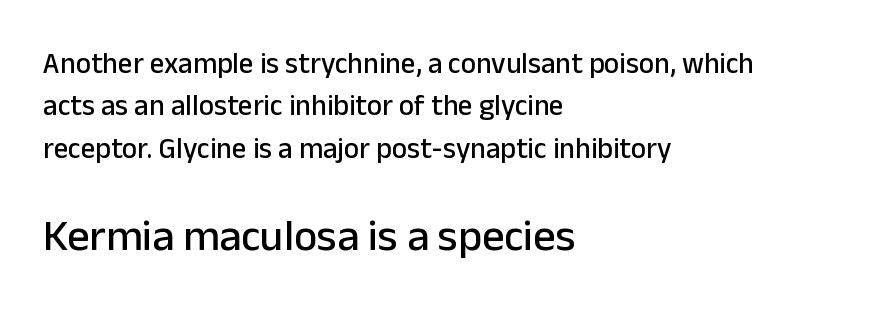
Q: Is the text italic (slanted)? A: No, it is upright.
Q: Is the typeface a serif or a sans-serif typeface? A: Sans-serif.
Q: Is the text underlined? A: No.
Q: How is the paragraph aligned? A: Left-aligned.
Q: Is the spacing between letters normal or unusually wide? A: Normal.
Q: Is the spacing between lines tight, normal or loose? A: Normal.
Q: Which block of text is set in a larger size, the first (top) or the second (bottom)? A: The second (bottom) one.
Q: Width (condensed, normal, or wide)? A: Normal.
Q: Stroke contrast? A: Low.
Q: x-height? A: Medium.
Q: Monospaced? A: No.
